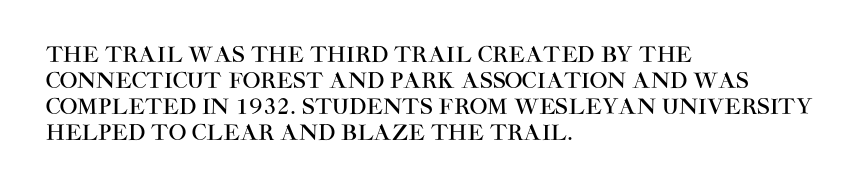
{"italic": "no", "underline": "no", "align": "left", "line_spacing_ratio": 1.24, "letter_spacing": "normal", "letter_spacing_em": 0.0, "glyph_px": 21}
